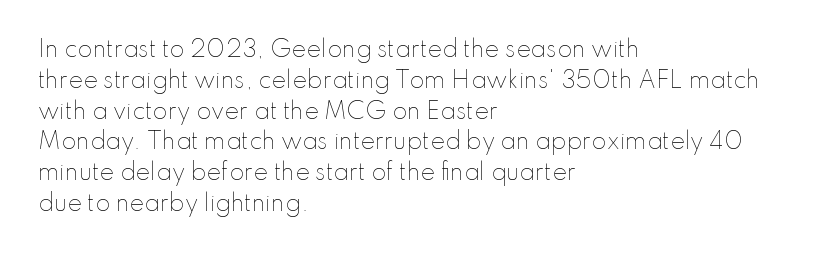
The image shows 22 px text type, upright; set left-aligned, normal line spacing (1.4x), normal letter spacing, not underlined.
